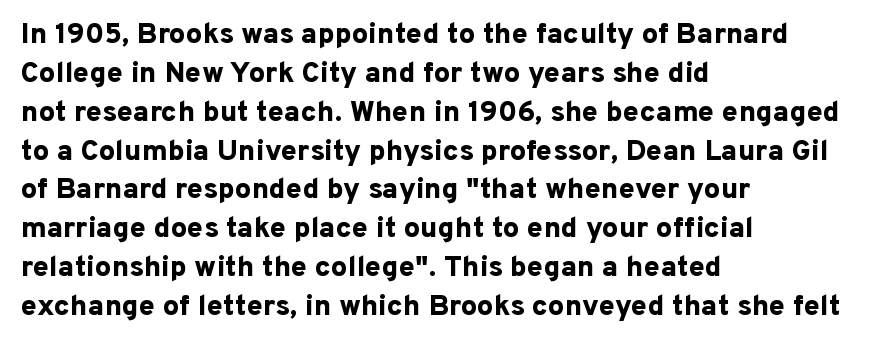
{"serif": "no", "italic": "no", "bold": "yes", "weight": "bold", "width": "normal", "stroke_contrast": "low", "x_height": "medium", "monospaced": "no", "underline": "no", "align": "left", "line_spacing": "normal", "line_spacing_ratio": 1.34, "letter_spacing": "normal", "letter_spacing_em": 0.0, "glyph_px": 29}
